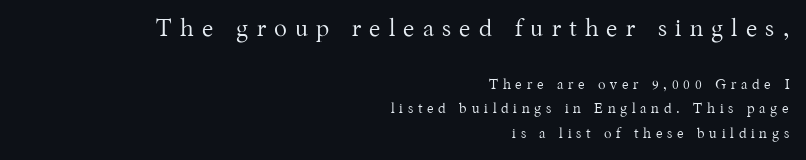
{"italic": "no", "bold": "no", "underline": "no", "align": "right", "line_spacing_ratio": 1.74, "letter_spacing": "wide", "letter_spacing_em": 0.34, "larger_block": "first", "size_ratio": 1.71, "glyph_px": 24}
